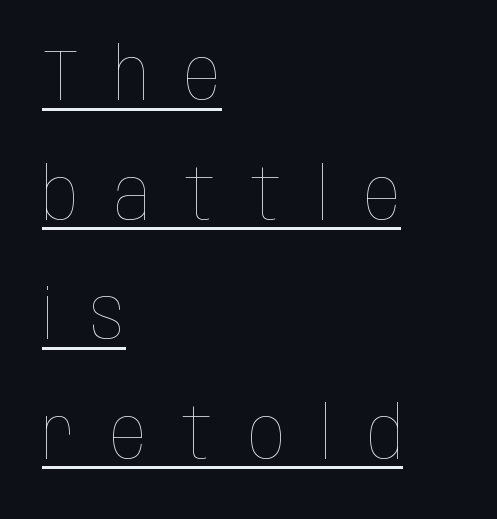
The image shows 72 px thin, condensed type, upright; set left-aligned, normal line spacing (1.66x), unusually wide letter spacing (+0.49 em), underlined; low stroke contrast and a large x-height.
